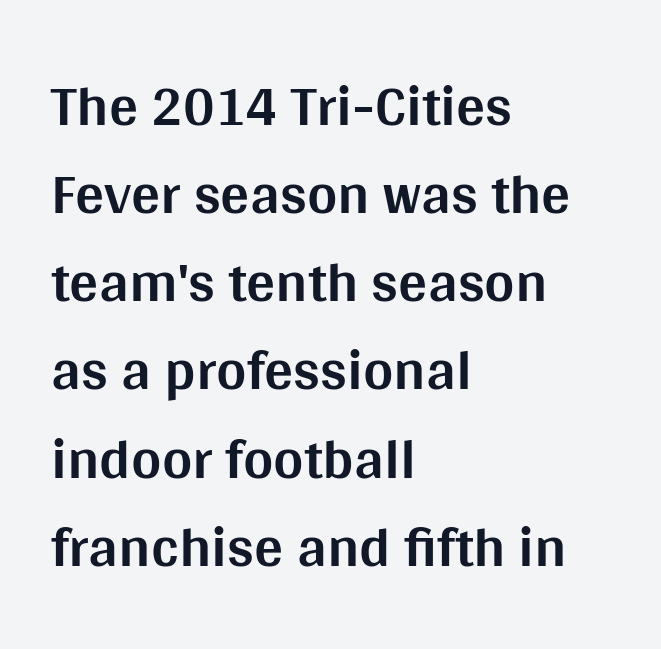
Q: Is the text bold? A: Yes.
Q: Is the text italic (slanted)? A: No, it is upright.
Q: Is the typeface a serif or a sans-serif typeface? A: Sans-serif.
Q: Is the text underlined? A: No.
Q: How is the paragraph aligned? A: Left-aligned.
Q: Is the spacing between letters normal or unusually wide? A: Normal.
Q: Is the spacing between lines tight, normal or loose? A: Normal.
Q: Width (condensed, normal, or wide)? A: Normal.
Q: Stroke contrast? A: Medium.
Q: x-height? A: Large.
Q: Monospaced? A: No.
